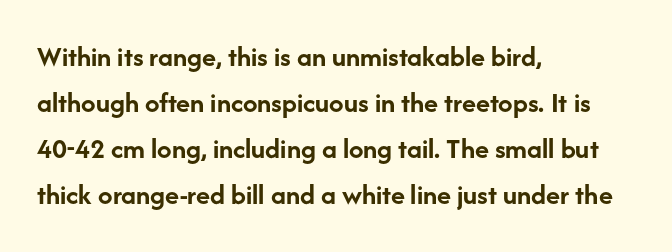
The image shows 29 px semibold sans-serif type, upright; set left-aligned, normal line spacing (1.59x), normal letter spacing, not underlined; low stroke contrast and a medium x-height.
